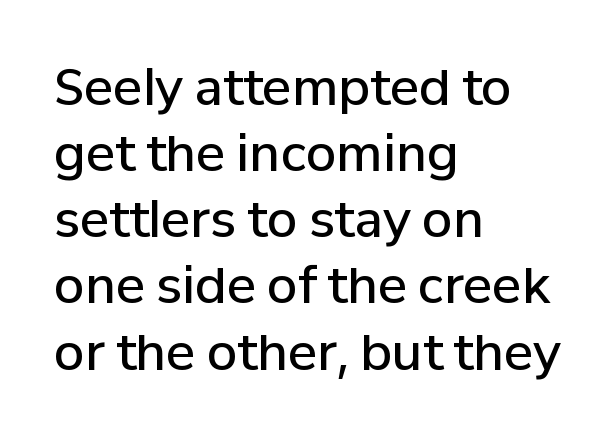
The image shows 49 px semibold sans-serif type, upright; set left-aligned, normal line spacing (1.35x), normal letter spacing, not underlined; low stroke contrast and a medium x-height.
